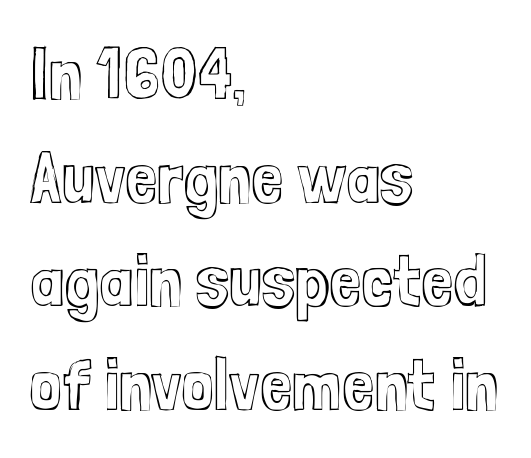
Each new line begins a customary step beneath the previous one. Designer's note — italics off, roman on. The horizontal fit of the characters is conventional and even. Descenders hang freely into open space. The passage is arranged the way most books set body copy — flush left. The face used here is proportionally spaced, like ordinary book or web type.
